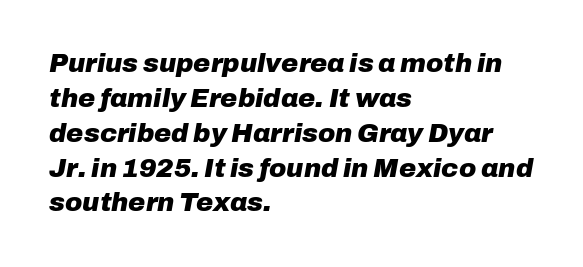
This sample uses plain, unmodified letter spacing. Underlining? Definitely not there. Successive baselines arrive at the customary interval. The text carries the slant typical of an italic or oblique font.
